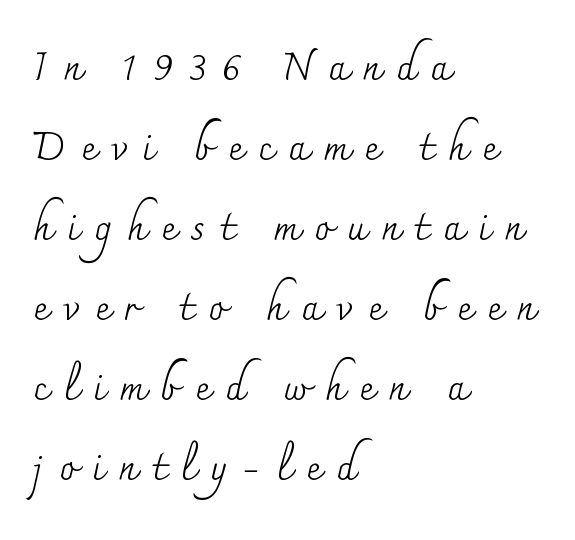
{"serif": "yes", "bold": "no", "weight": "regular", "width": "normal", "stroke_contrast": "medium", "x_height": "small", "monospaced": "no", "underline": "no", "align": "left", "line_spacing": "loose", "line_spacing_ratio": 2.0, "letter_spacing": "wide", "letter_spacing_em": 0.37, "glyph_px": 40}
